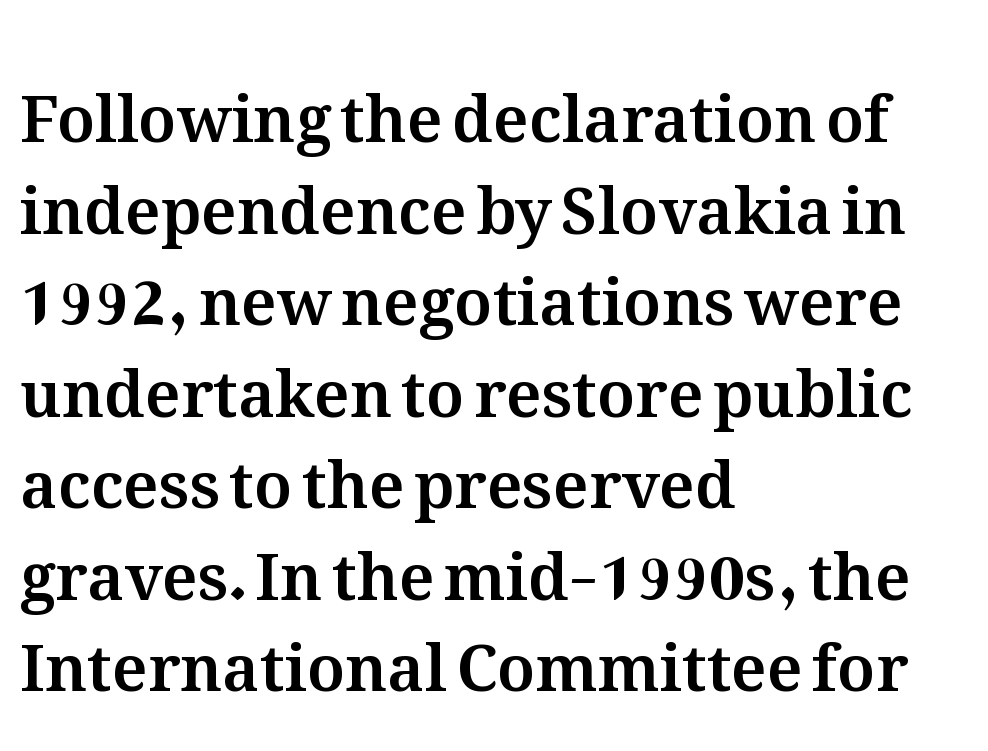
The image shows 64 px text type, upright; set left-aligned, normal line spacing (1.43x), normal letter spacing, not underlined; medium stroke contrast and a medium x-height.
